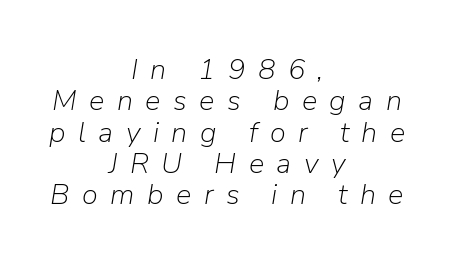
Every character sits at an angle, as italics do. Centered paragraph, ragged on both sides. The line texture is sparse and dotted thanks to wide tracking. Each letter keeps its own natural width here, so spacing adapts to shape. The vertical gap from one line to the next is small.
